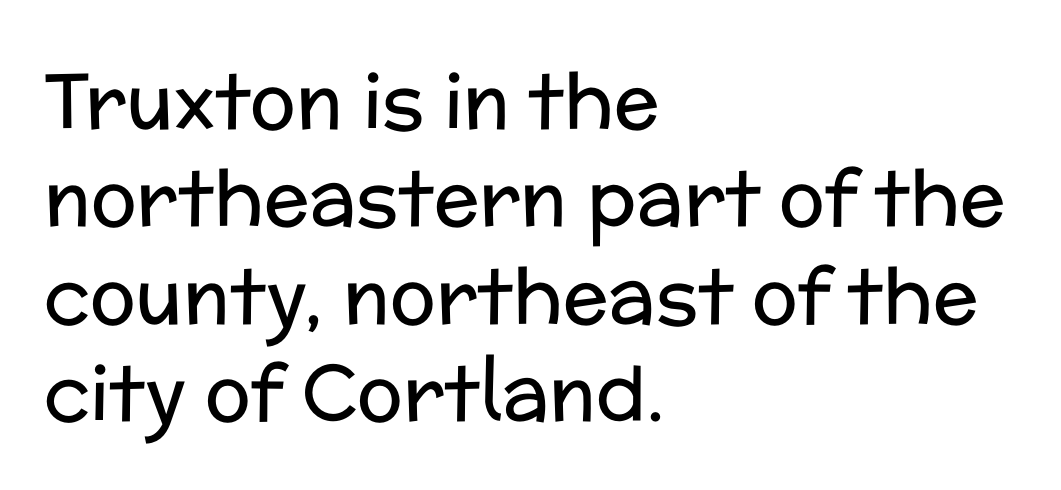
Q: Is the text bold? A: No.
Q: Is the text italic (slanted)? A: No, it is upright.
Q: Is the typeface a serif or a sans-serif typeface? A: Sans-serif.
Q: Is the text underlined? A: No.
Q: How is the paragraph aligned? A: Left-aligned.
Q: Is the spacing between letters normal or unusually wide? A: Normal.
Q: Is the spacing between lines tight, normal or loose? A: Normal.
Q: Width (condensed, normal, or wide)? A: Normal.
Q: Stroke contrast? A: Low.
Q: x-height? A: Medium.
Q: Monospaced? A: No.
